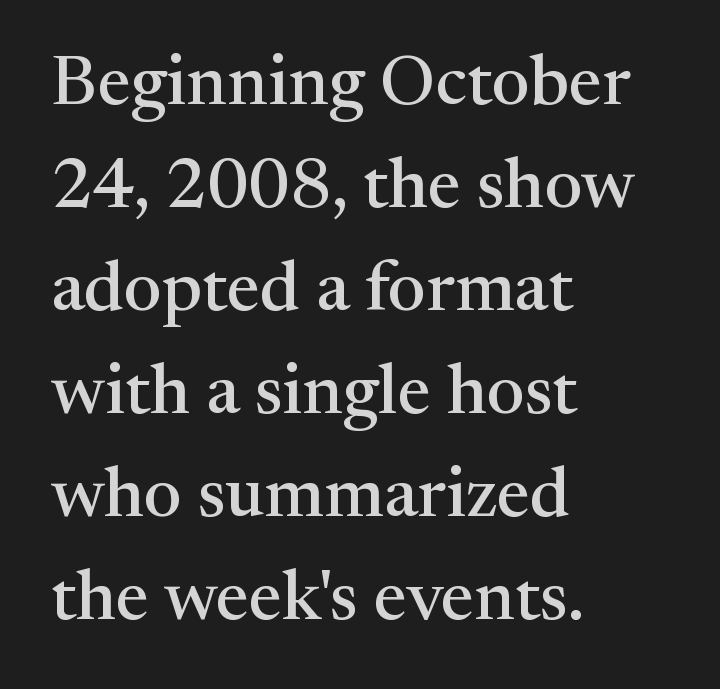
The image shows 71 px serif type, upright; set left-aligned, normal line spacing (1.45x), normal letter spacing, not underlined; medium stroke contrast and a medium x-height.
